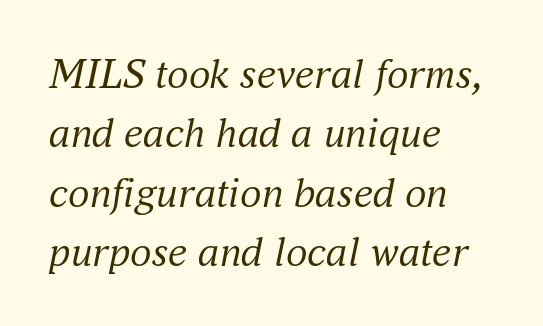
Q: Is the text bold? A: No.
Q: Is the text italic (slanted)? A: Yes, it leans right by about 16 degrees.
Q: Is the typeface a serif or a sans-serif typeface? A: Serif.
Q: Is the text underlined? A: No.
Q: How is the paragraph aligned? A: Left-aligned.
Q: Is the spacing between letters normal or unusually wide? A: Normal.
Q: Is the spacing between lines tight, normal or loose? A: Normal.
Q: Width (condensed, normal, or wide)? A: Normal.
Q: Stroke contrast? A: Medium.
Q: x-height? A: Small.
Q: Monospaced? A: No.
